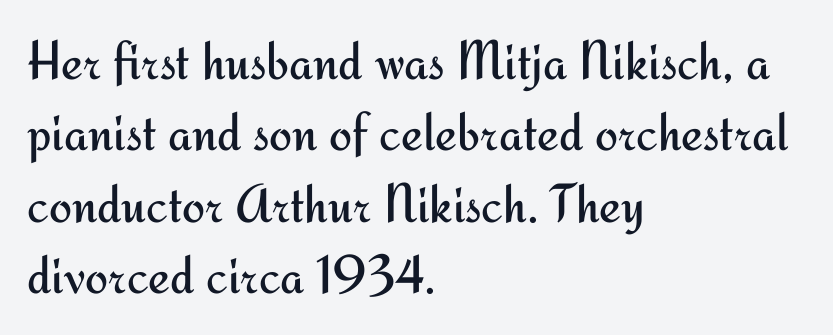
The image shows 55 px regular-weight sans-serif type, upright; set left-aligned, normal line spacing (1.3x), normal letter spacing, not underlined; medium stroke contrast and a small x-height.
